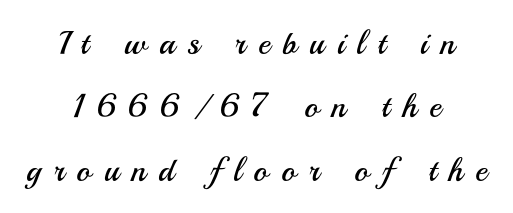
The image shows 33 px regular-weight sans-serif type; set centered, loose line spacing (1.92x), unusually wide letter spacing (+0.38 em), not underlined; medium stroke contrast and a small x-height.
